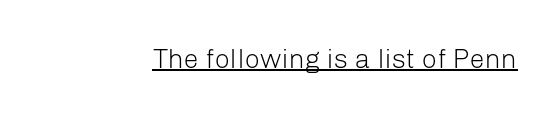
Vertical stems look standard width or narrower in stroke. This sample carries an underscore along the baseline area. Notice how the stems are strictly vertical — no italics here. Spacing between characters is what you'd get straight out of the box.
